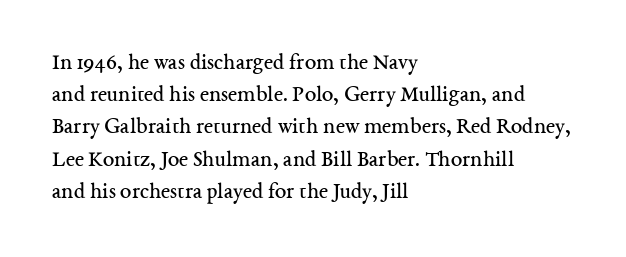
The image shows 23 px text type, upright; set left-aligned, normal line spacing (1.4x), normal letter spacing, not underlined.
